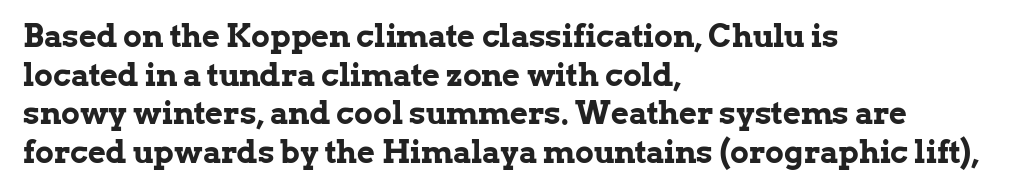
Unlike italic type, these characters show no tilt at all. In terms of letterspacing, this is plain default setting. If you drew a ruler down the left edge, every line would touch it. Examine the stroke ends and you'll spot serifs.
